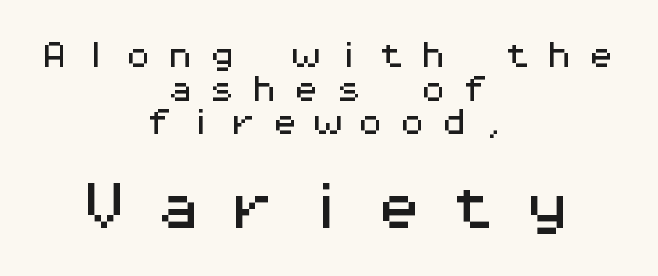
{"serif": "no", "italic": "no", "width": "wide", "stroke_contrast": "medium", "x_height": "medium", "monospaced": "yes", "underline": "no", "align": "center", "line_spacing_ratio": 1.16, "letter_spacing": "wide", "letter_spacing_em": 0.45, "larger_block": "second", "size_ratio": 1.76, "glyph_px": 51}
